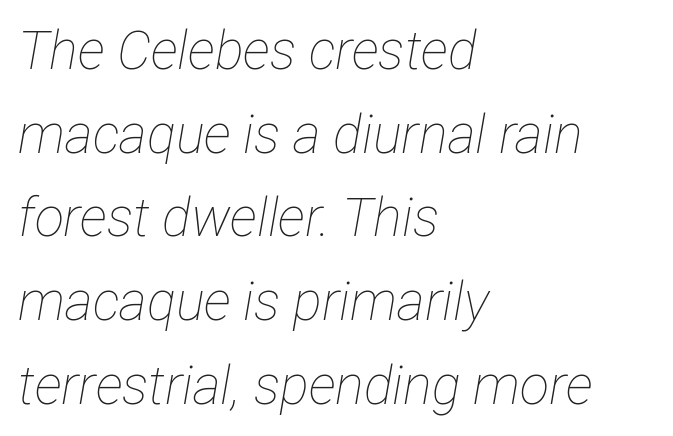
{"italic": "yes", "lean": "right", "slant_degrees": 12, "bold": "no", "weight": "thin", "width": "condensed", "stroke_contrast": "low", "x_height": "medium", "monospaced": "no", "underline": "no", "align": "left", "line_spacing": "normal", "line_spacing_ratio": 1.55, "letter_spacing": "normal", "letter_spacing_em": 0.0, "glyph_px": 54}
